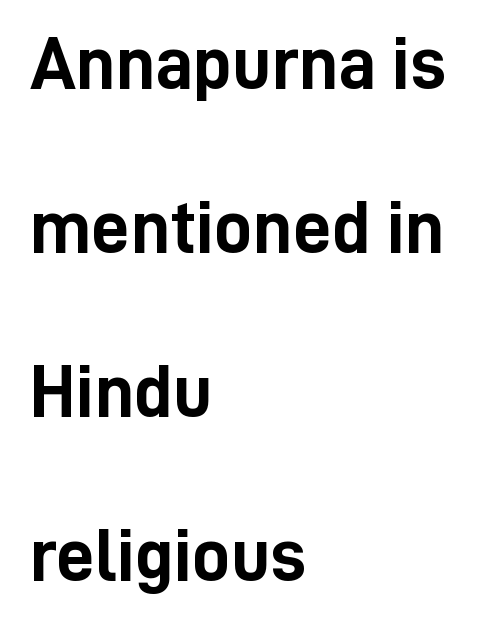
Q: Is the text bold? A: Yes.
Q: Is the text italic (slanted)? A: No, it is upright.
Q: Is the typeface a serif or a sans-serif typeface? A: Sans-serif.
Q: Is the text underlined? A: No.
Q: How is the paragraph aligned? A: Left-aligned.
Q: Is the spacing between letters normal or unusually wide? A: Normal.
Q: Is the spacing between lines tight, normal or loose? A: Loose.
Q: Width (condensed, normal, or wide)? A: Condensed.
Q: Stroke contrast? A: Low.
Q: x-height? A: Medium.
Q: Monospaced? A: No.
